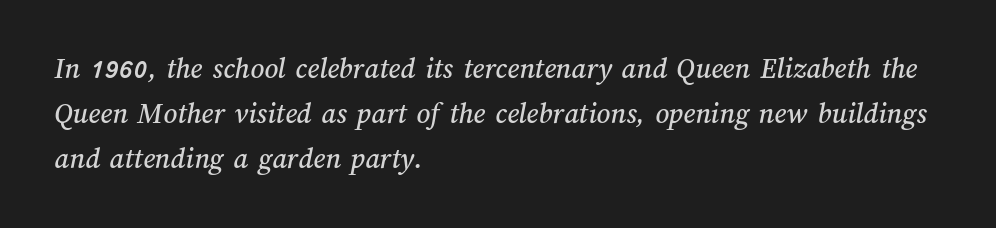
{"width": "normal", "stroke_contrast": "medium", "x_height": "medium", "monospaced": "no", "underline": "no", "align": "left", "line_spacing": "normal", "line_spacing_ratio": 1.5, "letter_spacing": "normal", "letter_spacing_em": 0.0, "glyph_px": 30}
